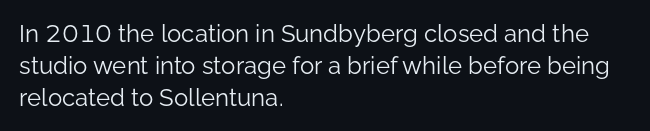
A bare baseline throughout the passage. Does the lettering tilt? It doesn't — this is upright. Leftover space on each line is placed entirely after the last word. Regarding leading, the lines here are spaced in the standard way. Inter-character spacing is left at the font's built-in metrics. Compared with a typical body face, this is equally light or lighter still.
